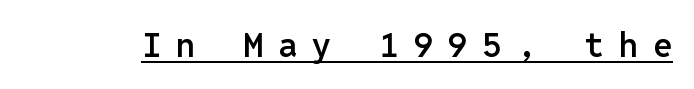
Q: Is the text bold? A: Semi-bold.
Q: Is the text italic (slanted)? A: No, it is upright.
Q: Is the typeface a serif or a sans-serif typeface? A: Sans-serif.
Q: Is the text underlined? A: Yes.
Q: Is the spacing between letters normal or unusually wide? A: Unusually wide.
Q: Width (condensed, normal, or wide)? A: Normal.
Q: Stroke contrast? A: Low.
Q: x-height? A: Medium.
Q: Monospaced? A: Yes.
